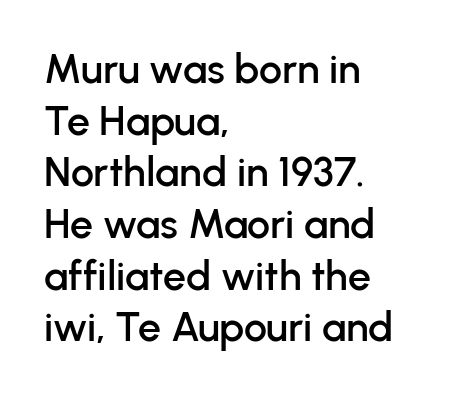
The image shows 41 px sans-serif type, upright; set left-aligned, normal line spacing (1.26x), normal letter spacing, not underlined; low stroke contrast and a medium x-height.
